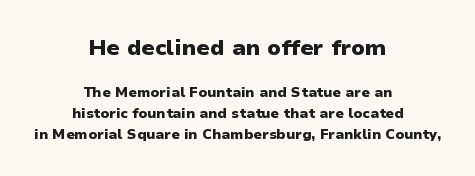
The image shows 22 px bold type, upright; set centered, normal line spacing (1.48x), normal letter spacing, not underlined; the first (top) block is 1.57x larger.
